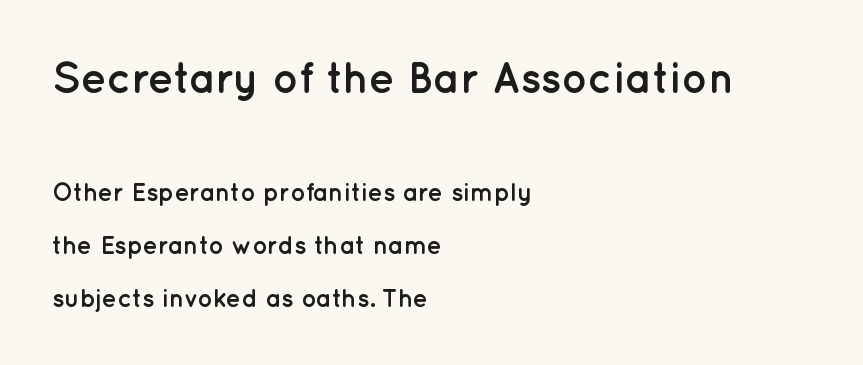
Line spacing here is loose. Notice how the stems are strictly vertical — no italics here. Note the varied advance widths — an 'i' is clearly narrower than an 'm'. Observe the absence of serifs on each vertical stroke in this sample.
